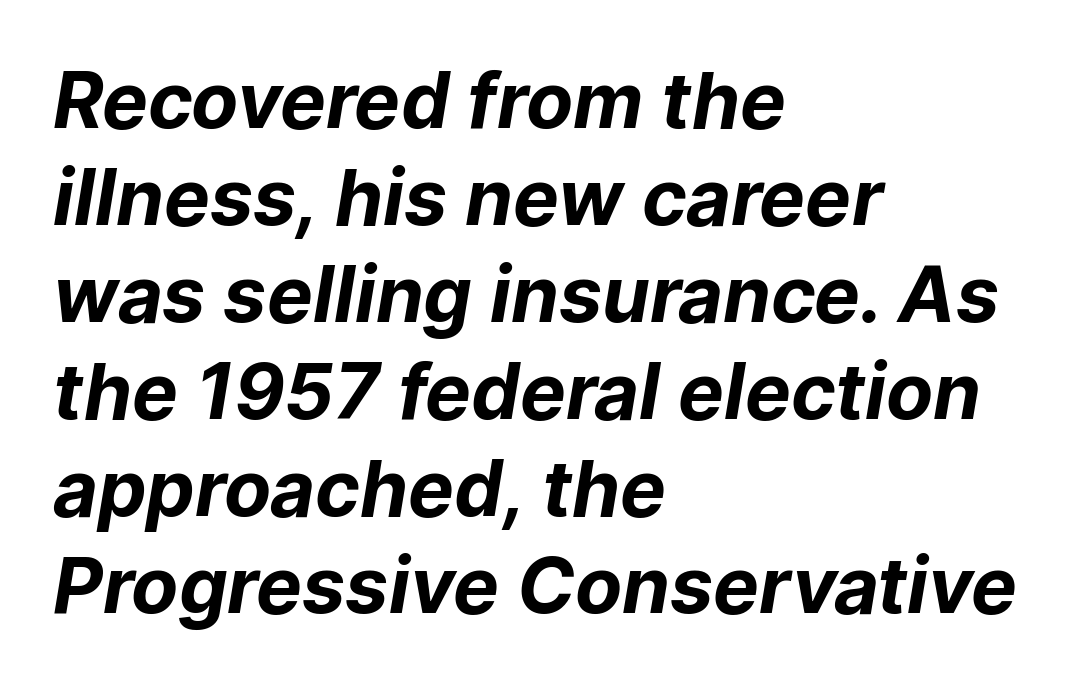
{"serif": "no", "bold": "yes", "weight": "bold", "width": "normal", "stroke_contrast": "low", "x_height": "medium", "monospaced": "no", "underline": "no", "align": "left", "line_spacing": "normal", "line_spacing_ratio": 1.26, "letter_spacing": "normal", "letter_spacing_em": 0.0, "glyph_px": 77}
